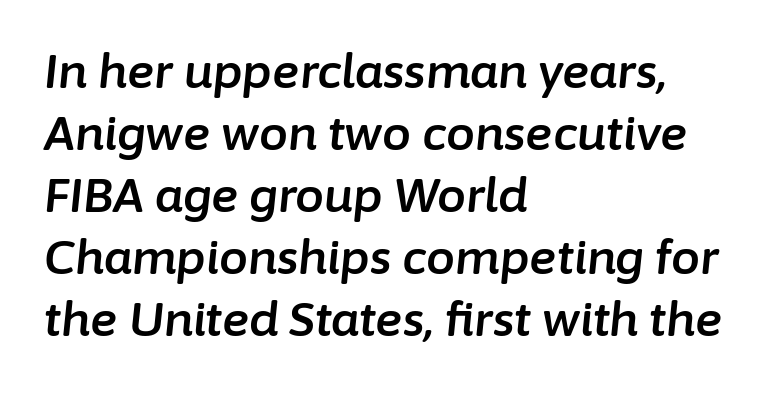
The image shows 46 px text type, italic (leaning right); set left-aligned, normal line spacing (1.35x), normal letter spacing, not underlined; low stroke contrast and a medium x-height.
